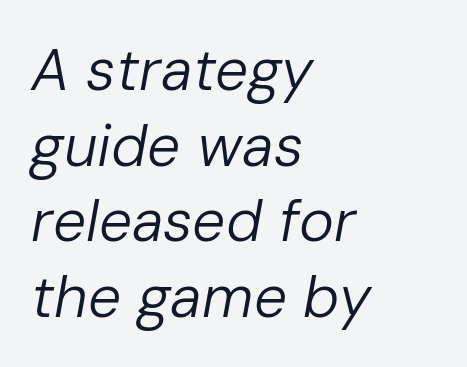
Q: Is the text bold? A: No.
Q: Is the text italic (slanted)? A: Yes, it leans right by about 10 degrees.
Q: Is the text underlined? A: No.
Q: How is the paragraph aligned? A: Left-aligned.
Q: Is the spacing between letters normal or unusually wide? A: Normal.
Q: Is the spacing between lines tight, normal or loose? A: Normal.
Q: Width (condensed, normal, or wide)? A: Normal.
Q: Stroke contrast? A: Low.
Q: x-height? A: Medium.
Q: Monospaced? A: No.
